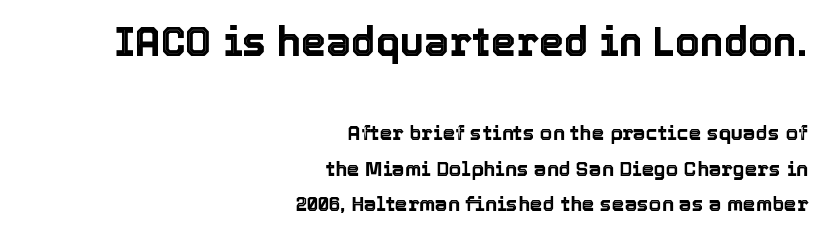
Q: Is the text italic (slanted)? A: No, it is upright.
Q: Is the text underlined? A: No.
Q: How is the paragraph aligned? A: Right-aligned.
Q: Is the spacing between letters normal or unusually wide? A: Normal.
Q: Which block of text is set in a larger size, the first (top) or the second (bottom)? A: The first (top) one.
Q: Width (condensed, normal, or wide)? A: Normal.
Q: x-height? A: Medium.
Q: Monospaced? A: No.
